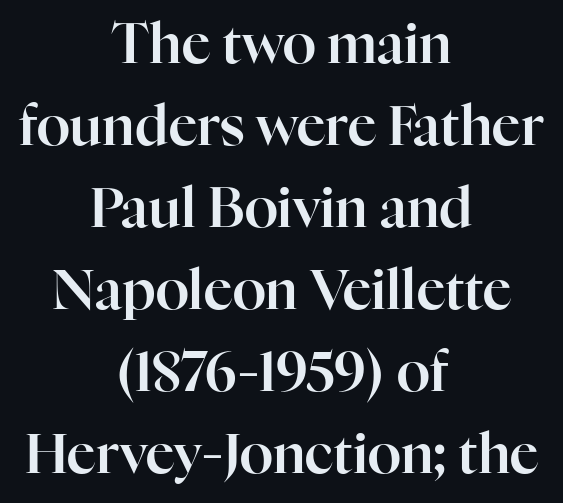
Q: Is the text italic (slanted)? A: No, it is upright.
Q: Is the typeface a serif or a sans-serif typeface? A: Serif.
Q: Is the text underlined? A: No.
Q: How is the paragraph aligned? A: Centered.
Q: Is the spacing between letters normal or unusually wide? A: Normal.
Q: Is the spacing between lines tight, normal or loose? A: Normal.
Q: Width (condensed, normal, or wide)? A: Normal.
Q: Stroke contrast? A: High.
Q: x-height? A: Medium.
Q: Monospaced? A: No.
